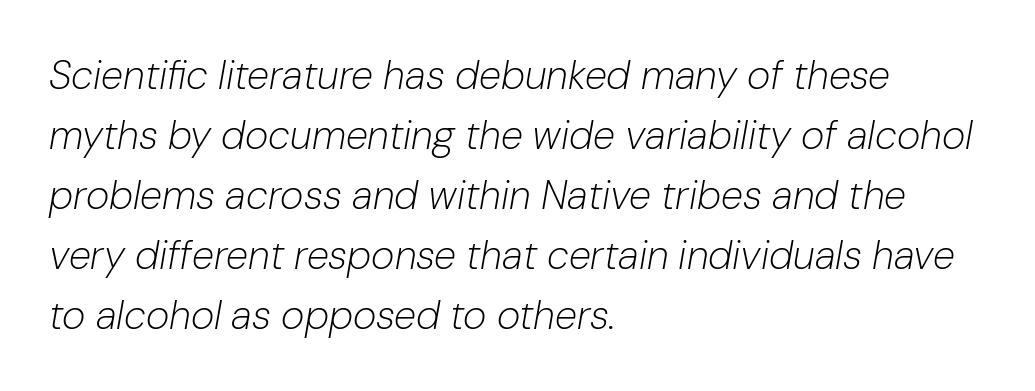
{"italic": "yes", "lean": "right", "slant_degrees": 10, "bold": "no", "weight": "light", "width": "normal", "stroke_contrast": "low", "x_height": "medium", "monospaced": "no", "underline": "no", "align": "left", "line_spacing": "normal", "line_spacing_ratio": 1.5, "letter_spacing": "normal", "letter_spacing_em": 0.0, "glyph_px": 40}
